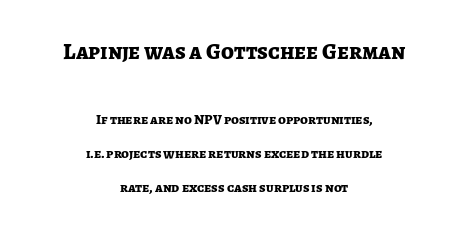
The image shows 23 px bold type, upright; set centered, loose line spacing (2.43x), normal letter spacing, not underlined; the first (top) block is 1.64x larger.
